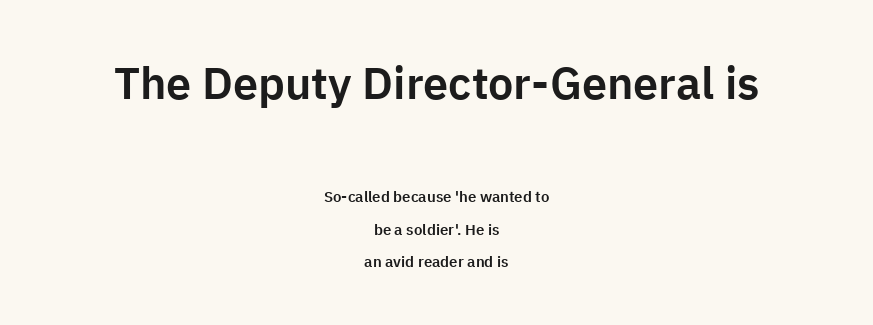
Q: Is the text italic (slanted)? A: No, it is upright.
Q: Is the typeface a serif or a sans-serif typeface? A: Sans-serif.
Q: Is the text underlined? A: No.
Q: How is the paragraph aligned? A: Centered.
Q: Is the spacing between letters normal or unusually wide? A: Normal.
Q: Is the spacing between lines tight, normal or loose? A: Loose.
Q: Which block of text is set in a larger size, the first (top) or the second (bottom)? A: The first (top) one.
Q: Width (condensed, normal, or wide)? A: Normal.
Q: Stroke contrast? A: Low.
Q: x-height? A: Medium.
Q: Monospaced? A: No.
